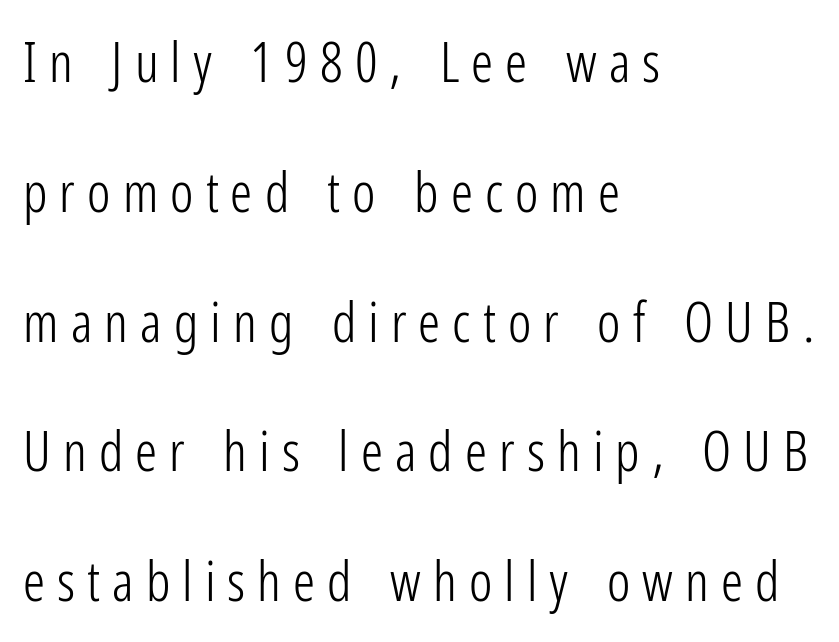
The image shows 55 px light, condensed sans-serif type, upright; set left-aligned, loose line spacing (2.36x), unusually wide letter spacing (+0.22 em), not underlined; low stroke contrast and a medium x-height.
